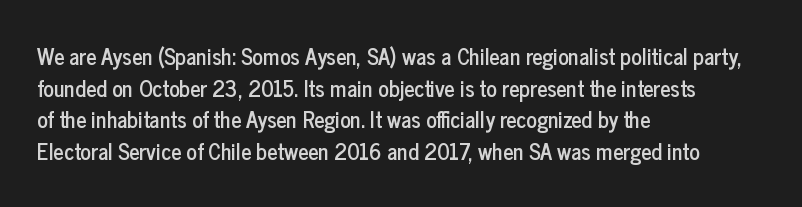
Ordinary non-slanted type is in use. Letter spacing: default. This sample is left-justified, so line endings fall wherever the words run out. Underline: absent. Successive baselines arrive at the customary interval.
